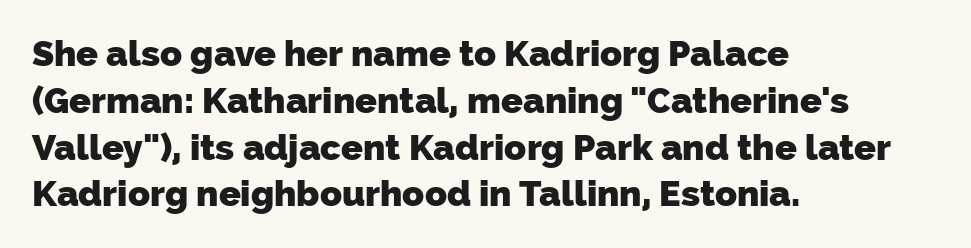
{"serif": "no", "bold": "yes", "weight": "heavy", "width": "normal", "stroke_contrast": "low", "x_height": "medium", "monospaced": "no", "underline": "no", "align": "left", "line_spacing": "normal", "line_spacing_ratio": 1.3, "letter_spacing": "normal", "letter_spacing_em": 0.0, "glyph_px": 36}
